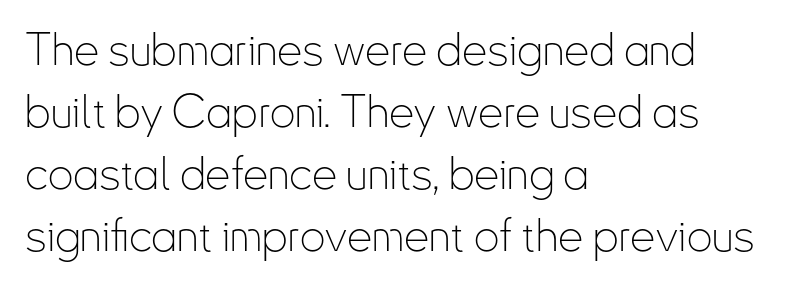
Q: Is the text bold? A: No.
Q: Is the text italic (slanted)? A: No, it is upright.
Q: Is the typeface a serif or a sans-serif typeface? A: Sans-serif.
Q: Is the text underlined? A: No.
Q: How is the paragraph aligned? A: Left-aligned.
Q: Is the spacing between letters normal or unusually wide? A: Normal.
Q: Is the spacing between lines tight, normal or loose? A: Normal.
Q: Width (condensed, normal, or wide)? A: Condensed.
Q: Stroke contrast? A: Low.
Q: x-height? A: Small.
Q: Monospaced? A: No.
